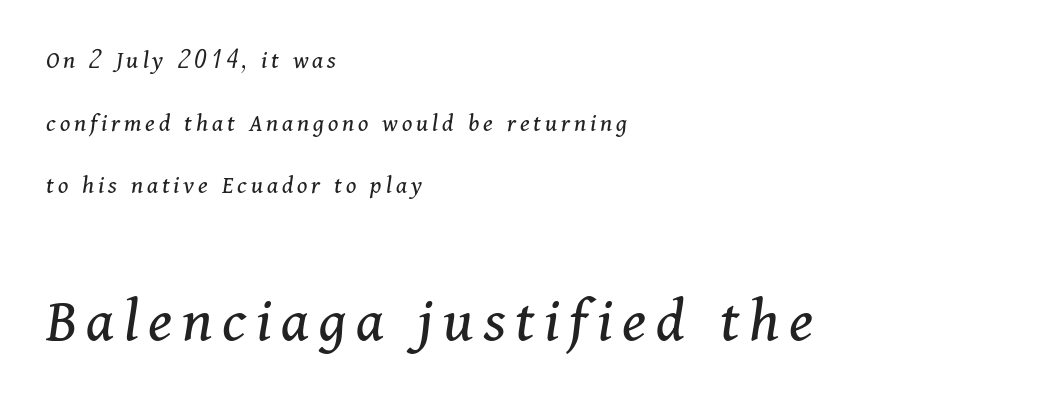
Q: Is the text bold? A: No.
Q: Is the text italic (slanted)? A: Yes, it leans right by about 11 degrees.
Q: Is the typeface a serif or a sans-serif typeface? A: Serif.
Q: Is the text underlined? A: No.
Q: How is the paragraph aligned? A: Left-aligned.
Q: Is the spacing between lines tight, normal or loose? A: Loose.
Q: Which block of text is set in a larger size, the first (top) or the second (bottom)? A: The second (bottom) one.
Q: Width (condensed, normal, or wide)? A: Normal.
Q: Stroke contrast? A: Medium.
Q: x-height? A: Medium.
Q: Monospaced? A: No.
